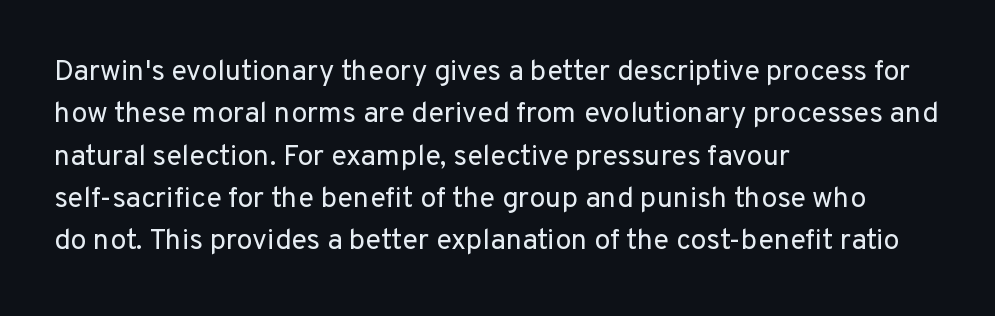
Q: Is the text bold? A: No.
Q: Is the text italic (slanted)? A: No, it is upright.
Q: Is the typeface a serif or a sans-serif typeface? A: Sans-serif.
Q: Is the text underlined? A: No.
Q: How is the paragraph aligned? A: Left-aligned.
Q: Is the spacing between letters normal or unusually wide? A: Normal.
Q: Is the spacing between lines tight, normal or loose? A: Normal.
Q: Width (condensed, normal, or wide)? A: Normal.
Q: Stroke contrast? A: Low.
Q: x-height? A: Medium.
Q: Monospaced? A: No.
